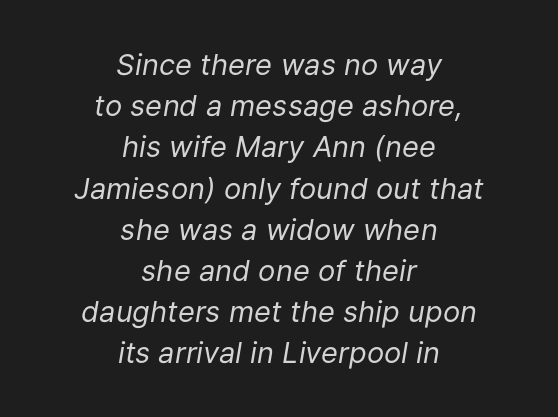
These lines are rendered in a variable-pitch font. Notice how the passage keeps no hard edge, just a central spine. Designer's note — italics engaged. The specimen omits any rule beneath the text block's lines. Vertical stems look standard width or narrower in stroke. Interline gaps are of average width in this sample.
